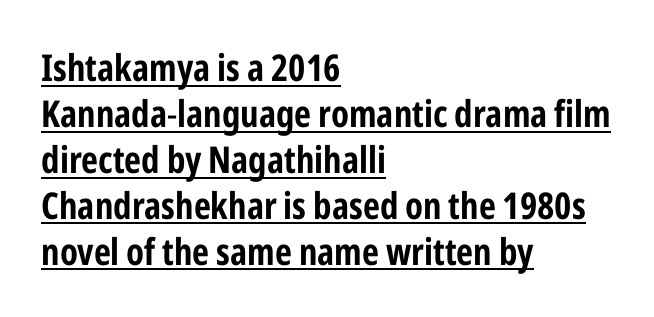
{"serif": "no", "italic": "no", "width": "condensed", "stroke_contrast": "low", "x_height": "medium", "monospaced": "no", "underline": "yes", "align": "left", "line_spacing_ratio": 1.24, "letter_spacing": "normal", "letter_spacing_em": 0.0, "glyph_px": 37}
